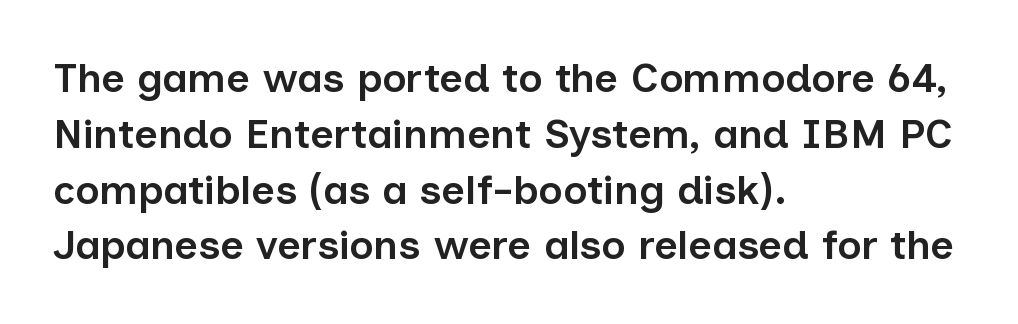
Q: Is the text bold? A: Semi-bold.
Q: Is the text italic (slanted)? A: No, it is upright.
Q: Is the typeface a serif or a sans-serif typeface? A: Sans-serif.
Q: Is the text underlined? A: No.
Q: How is the paragraph aligned? A: Left-aligned.
Q: Is the spacing between letters normal or unusually wide? A: Normal.
Q: Is the spacing between lines tight, normal or loose? A: Normal.
Q: Width (condensed, normal, or wide)? A: Normal.
Q: Stroke contrast? A: Low.
Q: x-height? A: Medium.
Q: Monospaced? A: No.
